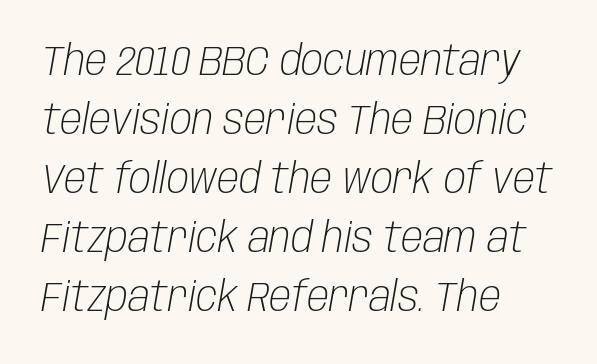
{"italic": "yes", "lean": "right", "slant_degrees": 10, "bold": "no", "weight": "light", "width": "condensed", "stroke_contrast": "low", "x_height": "large", "monospaced": "no", "underline": "no", "align": "left", "line_spacing": "normal", "line_spacing_ratio": 1.44, "letter_spacing": "normal", "letter_spacing_em": 0.0, "glyph_px": 41}
